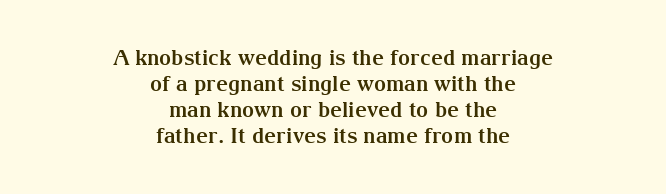
The image shows 21 px bold type, upright; set centered, line spacing 1.24x, normal letter spacing, not underlined.
